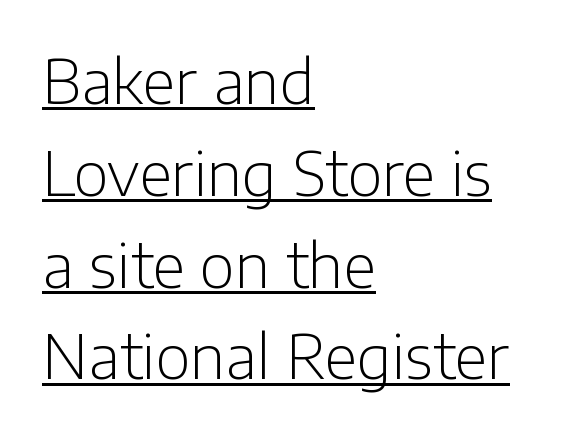
Q: Is the text bold? A: No.
Q: Is the text italic (slanted)? A: No, it is upright.
Q: Is the typeface a serif or a sans-serif typeface? A: Sans-serif.
Q: Is the text underlined? A: Yes.
Q: How is the paragraph aligned? A: Left-aligned.
Q: Is the spacing between letters normal or unusually wide? A: Normal.
Q: Is the spacing between lines tight, normal or loose? A: Normal.
Q: Width (condensed, normal, or wide)? A: Normal.
Q: Stroke contrast? A: Low.
Q: x-height? A: Medium.
Q: Monospaced? A: No.
